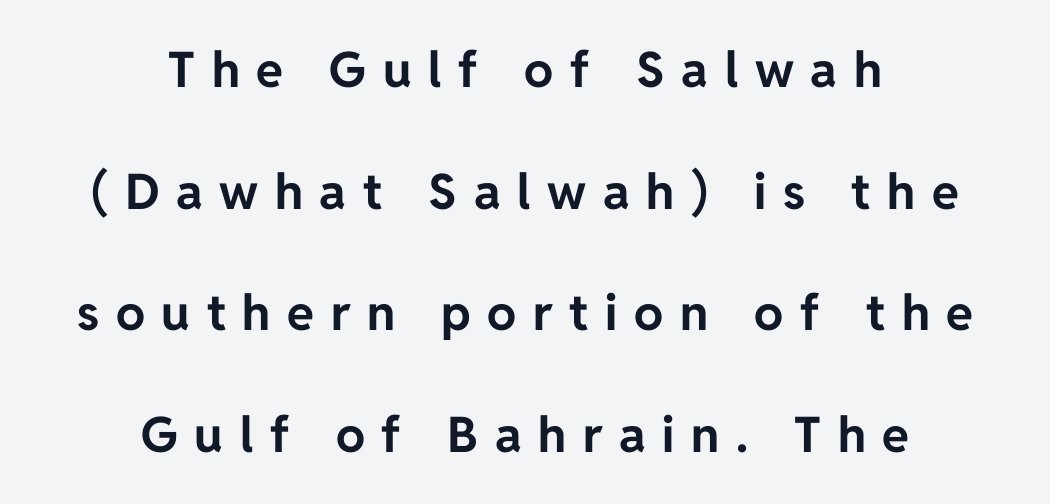
The image shows 49 px bold sans-serif type, upright; set centered, loose line spacing (2.48x), unusually wide letter spacing (+0.34 em), not underlined; low stroke contrast and a medium x-height.
